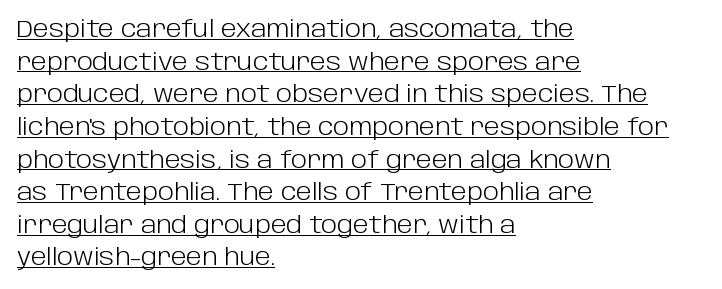
Q: Is the text bold? A: No.
Q: Is the text italic (slanted)? A: No, it is upright.
Q: Is the text underlined? A: Yes.
Q: How is the paragraph aligned? A: Left-aligned.
Q: Is the spacing between letters normal or unusually wide? A: Normal.
Q: Is the spacing between lines tight, normal or loose? A: Normal.
